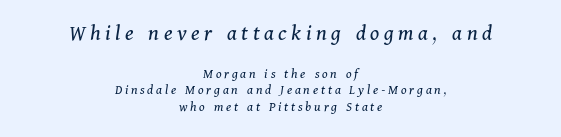
The image shows 23 px text type, italic (leaning right); set centered, line spacing 1.16x, unusually wide letter spacing (+0.2 em), not underlined; the first (top) block is 1.64x larger.
